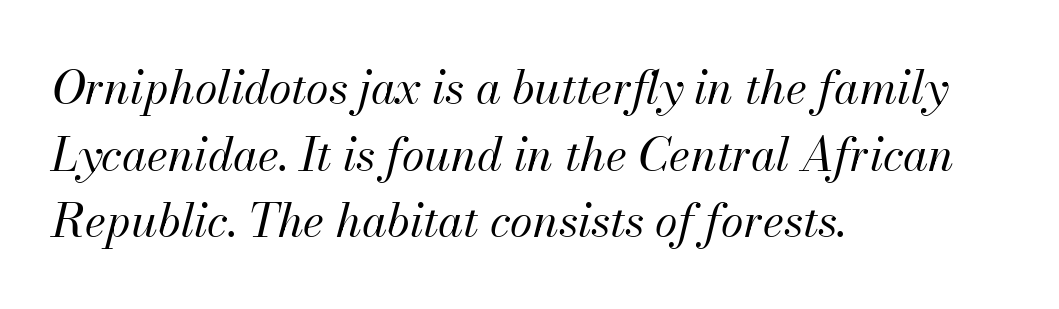
{"italic": "yes", "lean": "right", "slant_degrees": 13, "bold": "no", "weight": "regular", "width": "normal", "stroke_contrast": "medium", "x_height": "small", "monospaced": "no", "underline": "no", "align": "left", "line_spacing": "normal", "line_spacing_ratio": 1.45, "letter_spacing": "normal", "letter_spacing_em": 0.0, "glyph_px": 46}
